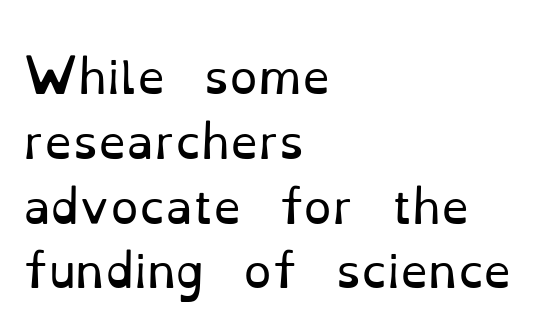
{"serif": "yes", "italic": "no", "bold": "no", "weight": "regular", "width": "normal", "stroke_contrast": "low", "x_height": "small", "monospaced": "no", "underline": "no", "align": "left", "line_spacing": "normal", "line_spacing_ratio": 1.44, "letter_spacing": "normal", "letter_spacing_em": 0.0, "glyph_px": 45}
